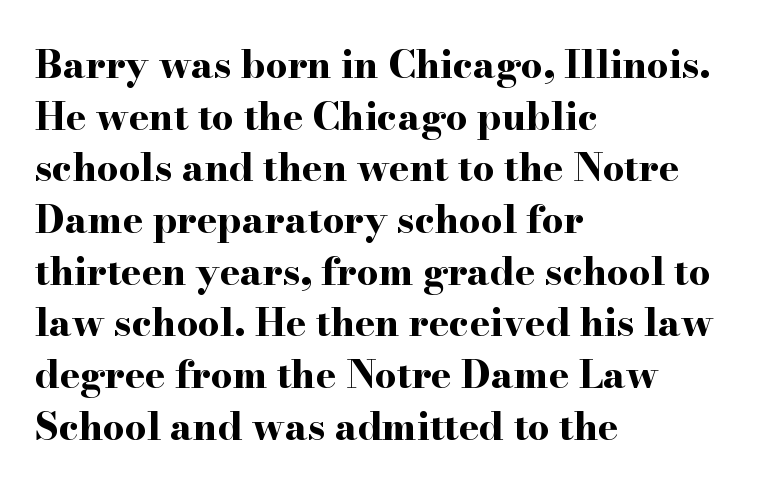
Q: Is the text bold? A: Yes.
Q: Is the text italic (slanted)? A: No, it is upright.
Q: Is the typeface a serif or a sans-serif typeface? A: Serif.
Q: Is the text underlined? A: No.
Q: How is the paragraph aligned? A: Left-aligned.
Q: Is the spacing between letters normal or unusually wide? A: Normal.
Q: Is the spacing between lines tight, normal or loose? A: Normal.
Q: Width (condensed, normal, or wide)? A: Wide.
Q: Stroke contrast? A: High.
Q: x-height? A: Small.
Q: Monospaced? A: No.
